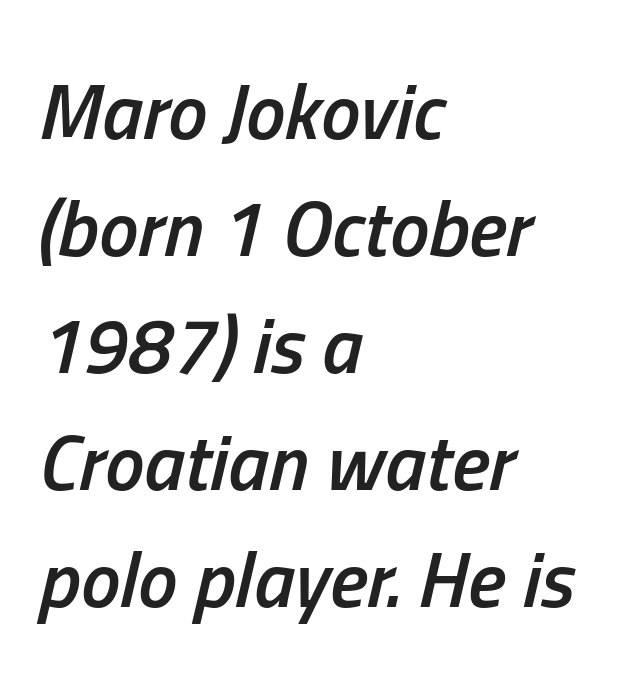
{"italic": "yes", "lean": "right", "slant_degrees": 13, "bold": "semi", "weight": "semibold", "width": "condensed", "stroke_contrast": "low", "x_height": "medium", "monospaced": "no", "underline": "no", "align": "left", "line_spacing": "normal", "line_spacing_ratio": 1.48, "letter_spacing": "normal", "letter_spacing_em": 0.0, "glyph_px": 79}
